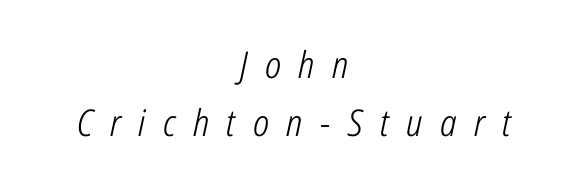
Q: Is the text bold? A: No.
Q: Is the text italic (slanted)? A: Yes, it leans right by about 12 degrees.
Q: Is the text underlined? A: No.
Q: How is the paragraph aligned? A: Centered.
Q: Is the spacing between letters normal or unusually wide? A: Unusually wide.
Q: Is the spacing between lines tight, normal or loose? A: Normal.
Q: Width (condensed, normal, or wide)? A: Condensed.
Q: Stroke contrast? A: Low.
Q: x-height? A: Medium.
Q: Monospaced? A: No.
